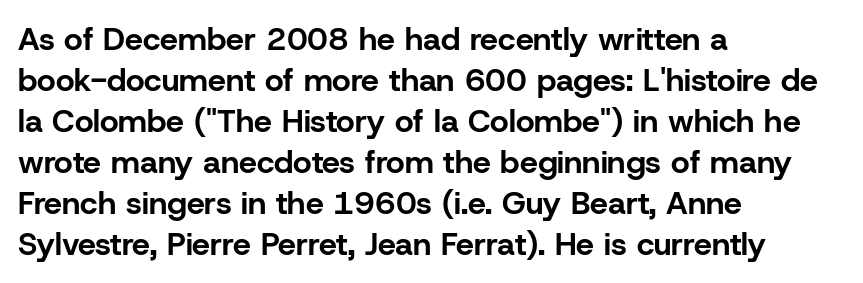
Baseline-to-baseline distance is the conventional proportion of letter height. Looks like regular typesetting: each glyph gets only the width it needs. Horizontal alignment here is leftward, the default for most running prose. Caption: bold face, heavy strokes. Short note: letters normally spaced.
